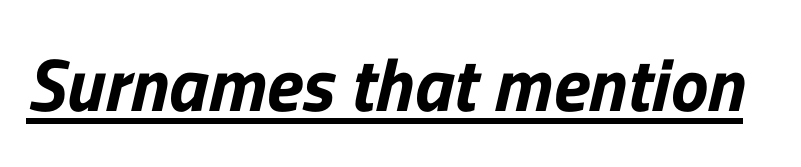
{"serif": "no", "width": "normal", "stroke_contrast": "low", "x_height": "medium", "monospaced": "no", "underline": "yes", "letter_spacing": "normal", "letter_spacing_em": 0.0, "glyph_px": 75}
